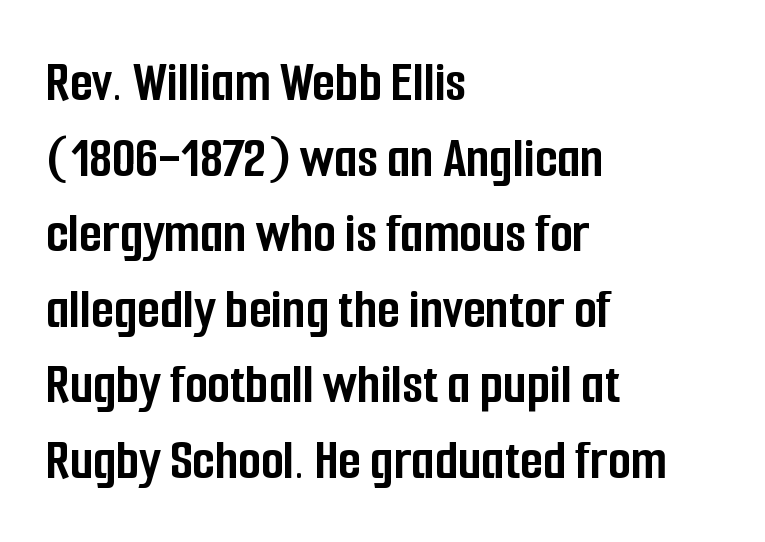
Q: Is the text bold? A: Yes.
Q: Is the text italic (slanted)? A: No, it is upright.
Q: Is the typeface a serif or a sans-serif typeface? A: Sans-serif.
Q: Is the text underlined? A: No.
Q: How is the paragraph aligned? A: Left-aligned.
Q: Is the spacing between letters normal or unusually wide? A: Normal.
Q: Is the spacing between lines tight, normal or loose? A: Normal.
Q: Width (condensed, normal, or wide)? A: Condensed.
Q: Stroke contrast? A: Low.
Q: x-height? A: Medium.
Q: Monospaced? A: No.
